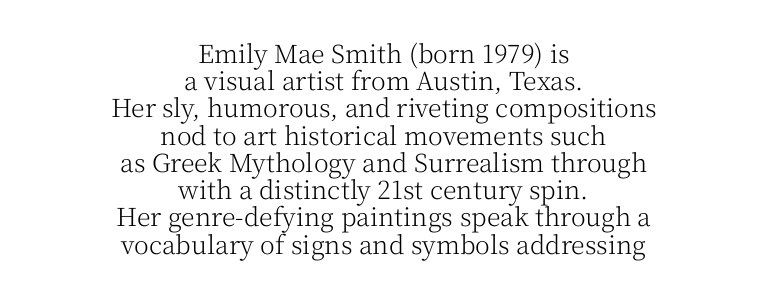
{"italic": "no", "bold": "no", "underline": "no", "align": "center", "line_spacing": "tight", "line_spacing_ratio": 1.09, "letter_spacing": "normal", "letter_spacing_em": 0.0, "glyph_px": 25}
